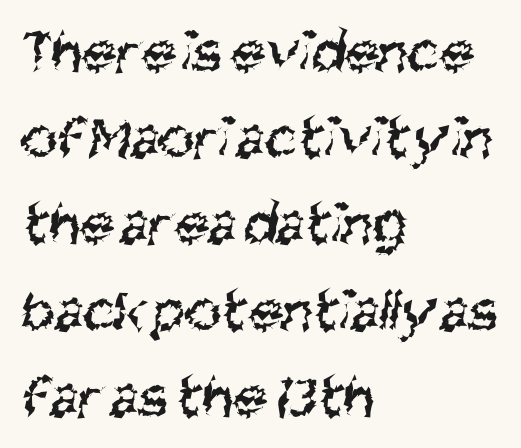
Q: Is the text bold? A: No.
Q: Is the typeface a serif or a sans-serif typeface? A: Sans-serif.
Q: Is the text underlined? A: No.
Q: How is the paragraph aligned? A: Left-aligned.
Q: Is the spacing between letters normal or unusually wide? A: Normal.
Q: Is the spacing between lines tight, normal or loose? A: Normal.
Q: Width (condensed, normal, or wide)? A: Condensed.
Q: Stroke contrast? A: Medium.
Q: x-height? A: Large.
Q: Monospaced? A: No.
